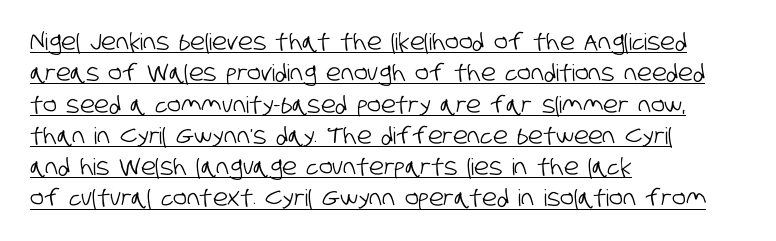
The rag falls on the right side of this text block. Each line of the rendering has a horizontal stroke beneath the glyphs. The space between consecutive lines is moderate. The type is set solid horizontally, with unmodified tracking.
